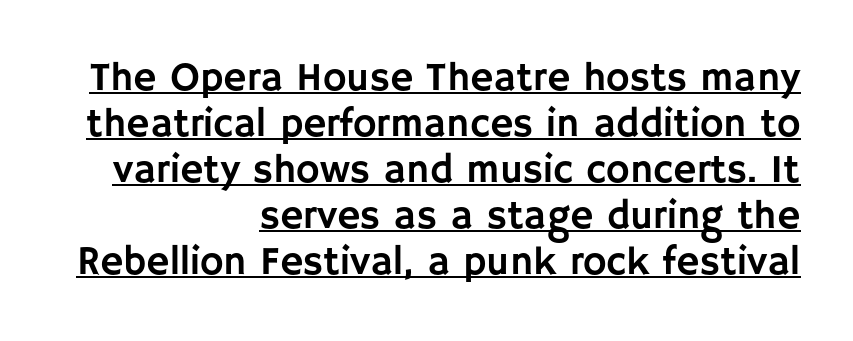
The ragged edge is on the left, which tells us the setting is flush right. The typography opts for an upright posture over an oblique one. You could call the tracking neutral — neither tight nor loose. Is this a sans? Yes — the strokes have no serifs. You could barely slide anything between these rows. The glyphs are accompanied by a horizontal stroke just below them.
